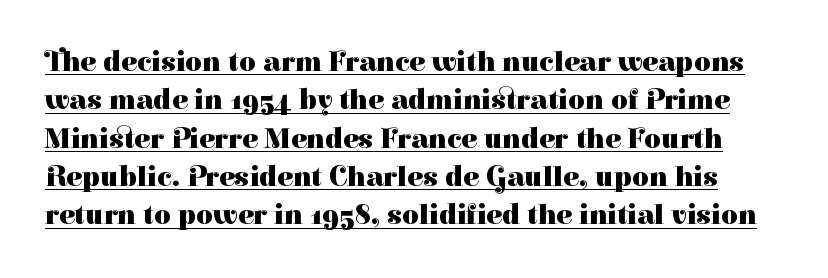
{"serif": "yes", "italic": "no", "bold": "yes", "weight": "heavy", "width": "normal", "stroke_contrast": "high", "x_height": "medium", "monospaced": "no", "underline": "yes", "line_spacing": "normal", "line_spacing_ratio": 1.32, "letter_spacing": "normal", "letter_spacing_em": 0.0, "glyph_px": 29}
